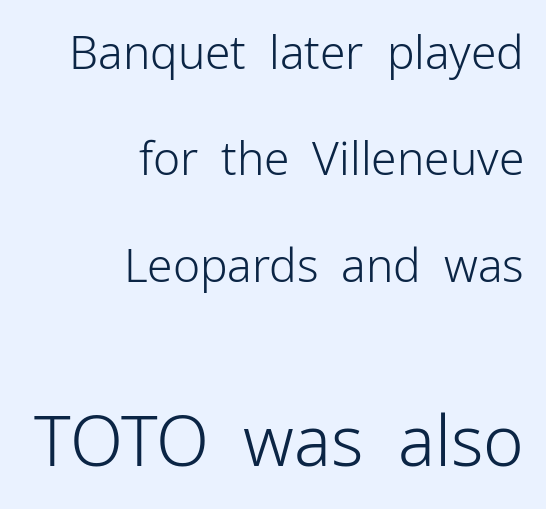
The line texture is even and compact thanks to regular tracking. The lines in this sample share a right terminus and differ only in where they begin. The passage shown stacks its lines with a broad gap. This layout puts the modest block above and the oversized block below.
